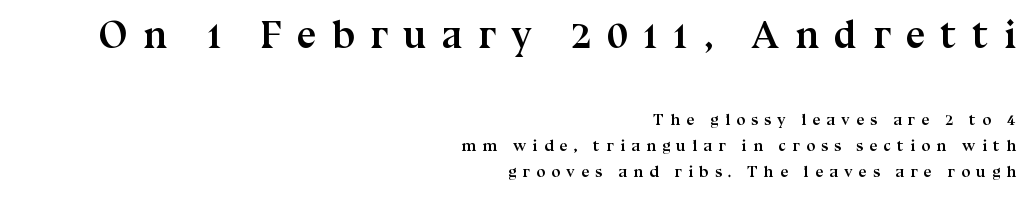
{"serif": "yes", "italic": "no", "bold": "yes", "weight": "semibold", "width": "normal", "stroke_contrast": "medium", "x_height": "medium", "monospaced": "no", "underline": "no", "align": "right", "line_spacing": "normal", "line_spacing_ratio": 1.61, "letter_spacing": "wide", "letter_spacing_em": 0.39, "larger_block": "first", "size_ratio": 2.44, "glyph_px": 39}
